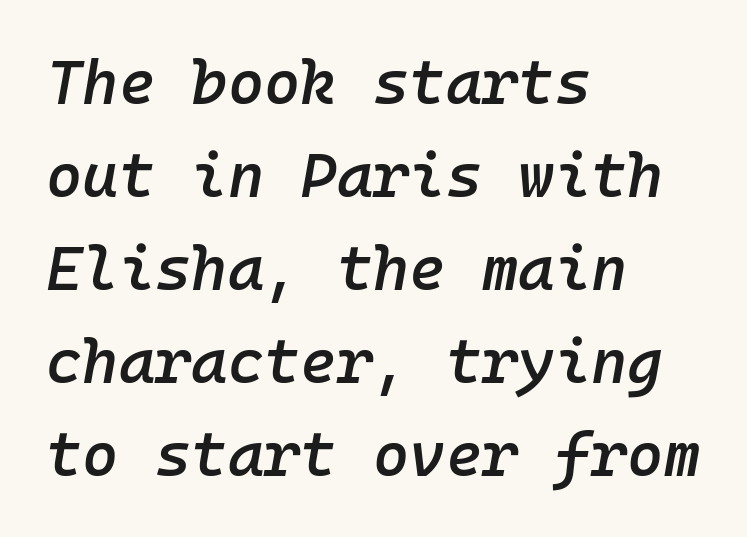
The image shows 62 px semibold type, italic (leaning right), monospaced; set left-aligned, normal line spacing (1.5x), normal letter spacing, not underlined; low stroke contrast and a medium x-height.
